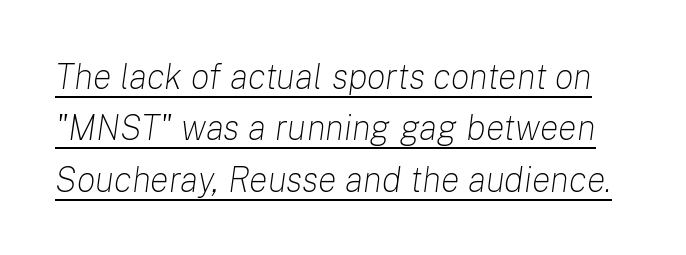
The weight tops out at a normal text grade. You could not count columns in this text — the font is proportionally spaced. Glyph-to-glyph distance matches everyday printed text. The specimen reads as italic at a glance. The rows are spaced the way most documents space them.
